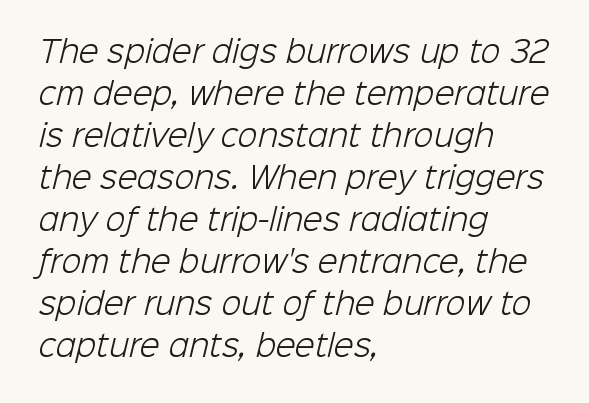
The image shows 29 px light sans-serif type; set left-aligned, normal line spacing (1.45x), normal letter spacing, not underlined; low stroke contrast and a medium x-height.
